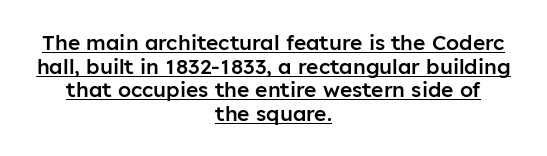
Q: Is the text bold? A: Semi-bold.
Q: Is the text italic (slanted)? A: No, it is upright.
Q: Is the text underlined? A: Yes.
Q: How is the paragraph aligned? A: Centered.
Q: Is the spacing between letters normal or unusually wide? A: Normal.
Q: Is the spacing between lines tight, normal or loose? A: Tight.
